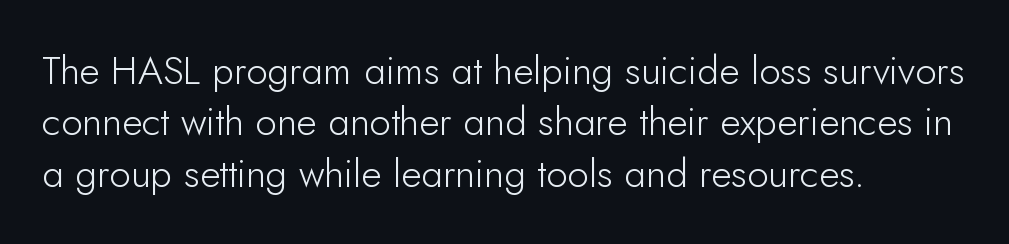
Q: Is the text bold? A: No.
Q: Is the text italic (slanted)? A: No, it is upright.
Q: Is the typeface a serif or a sans-serif typeface? A: Sans-serif.
Q: Is the text underlined? A: No.
Q: How is the paragraph aligned? A: Left-aligned.
Q: Is the spacing between letters normal or unusually wide? A: Normal.
Q: Is the spacing between lines tight, normal or loose? A: Normal.
Q: Width (condensed, normal, or wide)? A: Normal.
Q: Stroke contrast? A: Low.
Q: x-height? A: Small.
Q: Monospaced? A: No.
